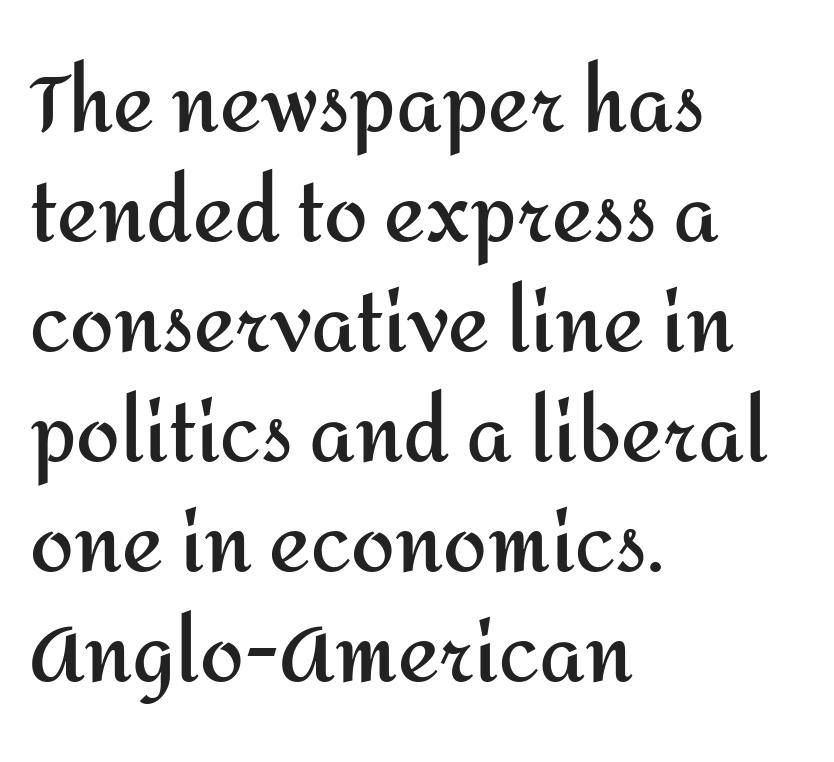
Q: Is the text bold? A: Yes.
Q: Is the text italic (slanted)? A: No, it is upright.
Q: Is the typeface a serif or a sans-serif typeface? A: Sans-serif.
Q: Is the text underlined? A: No.
Q: How is the paragraph aligned? A: Left-aligned.
Q: Is the spacing between letters normal or unusually wide? A: Normal.
Q: Is the spacing between lines tight, normal or loose? A: Normal.
Q: Width (condensed, normal, or wide)? A: Normal.
Q: Stroke contrast? A: Medium.
Q: x-height? A: Medium.
Q: Monospaced? A: No.
